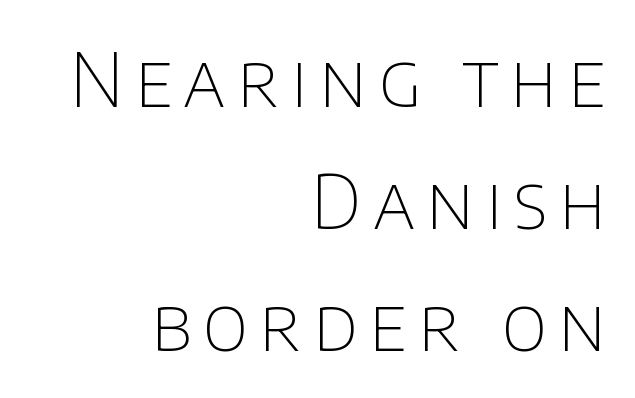
Q: Is the text bold? A: No.
Q: Is the text italic (slanted)? A: No, it is upright.
Q: Is the typeface a serif or a sans-serif typeface? A: Sans-serif.
Q: Is the text underlined? A: No.
Q: How is the paragraph aligned? A: Right-aligned.
Q: Is the spacing between lines tight, normal or loose? A: Normal.
Q: Width (condensed, normal, or wide)? A: Normal.
Q: Stroke contrast? A: Low.
Q: x-height? A: Large.
Q: Monospaced? A: No.
